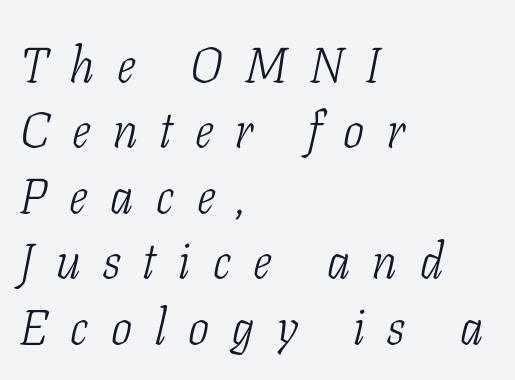
{"serif": "yes", "italic": "yes", "lean": "right", "slant_degrees": 11, "bold": "no", "weight": "light", "width": "condensed", "stroke_contrast": "low", "x_height": "medium", "monospaced": "no", "underline": "no", "align": "left", "line_spacing": "normal", "line_spacing_ratio": 1.31, "letter_spacing": "wide", "letter_spacing_em": 0.45, "glyph_px": 50}
